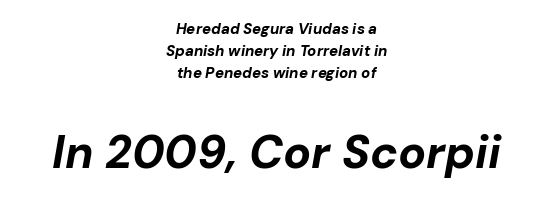
The image shows 46 px bold type, italic (leaning right); set centered, normal line spacing (1.47x), normal letter spacing, not underlined; the second (bottom) block is 3.07x larger; low stroke contrast and a medium x-height.
